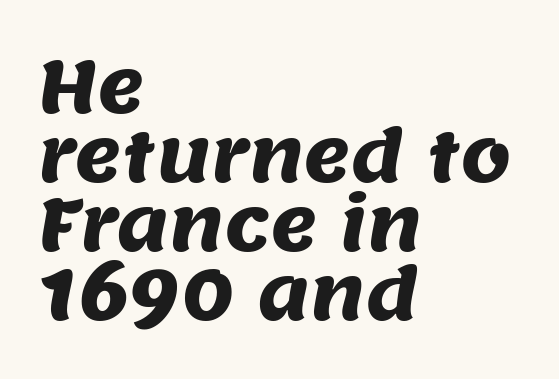
{"serif": "no", "width": "normal", "stroke_contrast": "medium", "x_height": "large", "monospaced": "no", "underline": "no", "align": "left", "line_spacing": "tight", "line_spacing_ratio": 0.96, "letter_spacing": "normal", "letter_spacing_em": 0.0, "glyph_px": 72}
